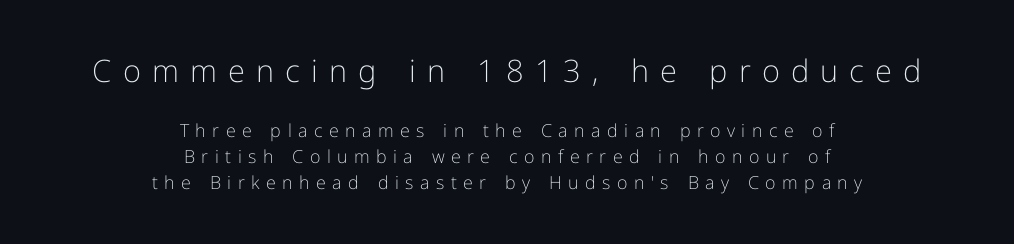
The image shows 31 px light sans-serif type, upright; set centered, normal line spacing (1.44x), unusually wide letter spacing (+0.36 em), not underlined; the first (top) block is 1.72x larger; low stroke contrast and a medium x-height.
